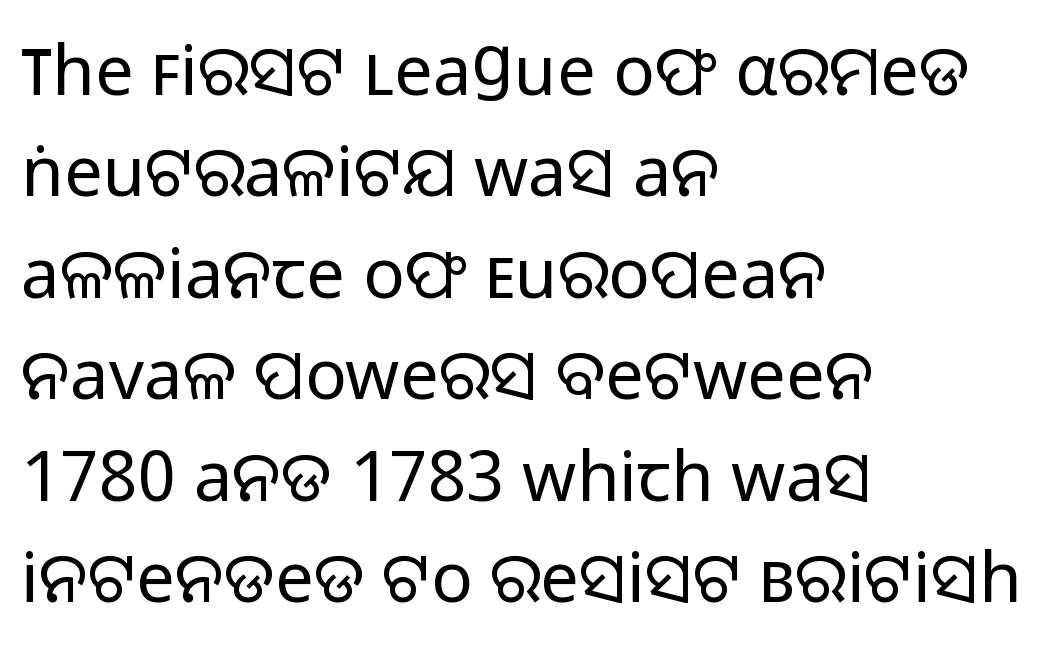
{"serif": "no", "italic": "no", "bold": "no", "weight": "regular", "width": "normal", "stroke_contrast": "low", "x_height": "medium", "monospaced": "no", "underline": "no", "align": "left", "line_spacing": "normal", "line_spacing_ratio": 1.47, "letter_spacing": "normal", "letter_spacing_em": 0.0, "glyph_px": 69}
